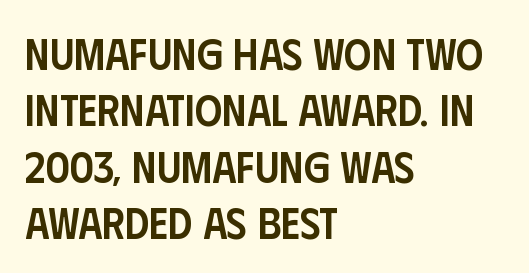
{"serif": "no", "italic": "no", "bold": "semi", "weight": "semibold", "width": "condensed", "stroke_contrast": "low", "x_height": "large", "monospaced": "no", "underline": "no", "align": "left", "line_spacing": "normal", "line_spacing_ratio": 1.31, "letter_spacing": "normal", "letter_spacing_em": 0.0, "glyph_px": 43}
